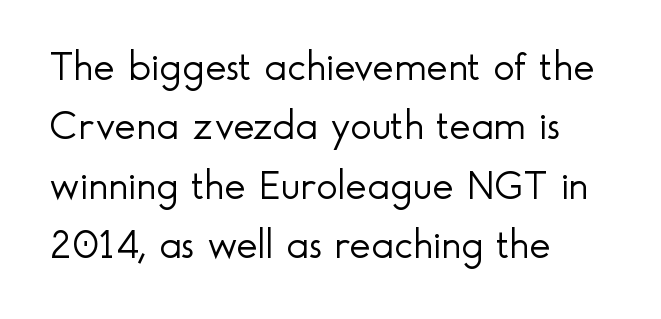
Here the designer chose a conventional face with non-uniform glyph widths. Short and long lines alike share a common starting point at left. The leading is moderate, giving the passage an even texture. Quick note: underline off. Here the glyphs are tracked normally, forming tight word shapes. No letter is thick-stroked: the sample isn't bold.
